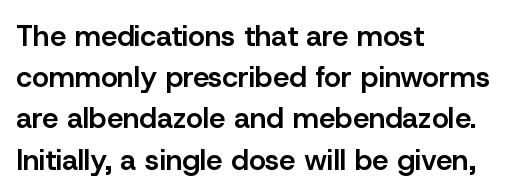
{"serif": "no", "italic": "no", "bold": "semi", "weight": "semibold", "width": "normal", "stroke_contrast": "low", "x_height": "medium", "monospaced": "no", "underline": "no", "align": "left", "line_spacing": "normal", "line_spacing_ratio": 1.42, "letter_spacing": "normal", "letter_spacing_em": 0.0, "glyph_px": 29}
